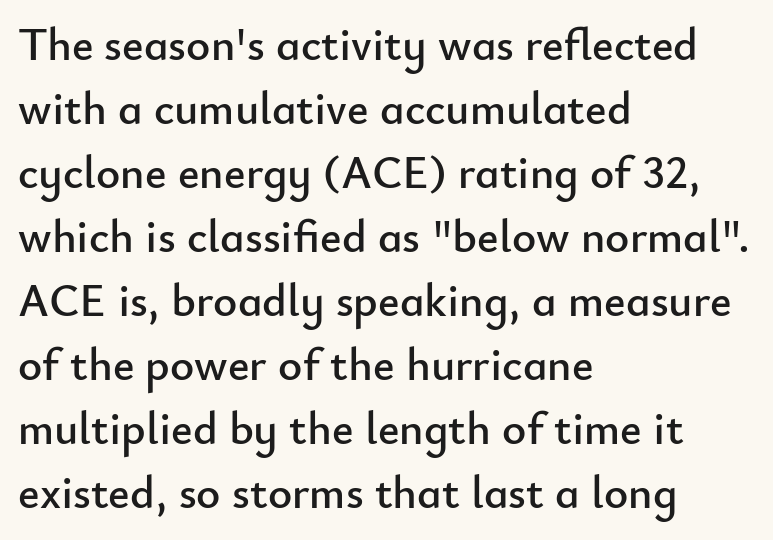
{"serif": "no", "italic": "no", "width": "normal", "stroke_contrast": "low", "x_height": "small", "monospaced": "no", "underline": "no", "align": "left", "line_spacing": "normal", "line_spacing_ratio": 1.39, "letter_spacing": "normal", "letter_spacing_em": 0.0, "glyph_px": 46}
